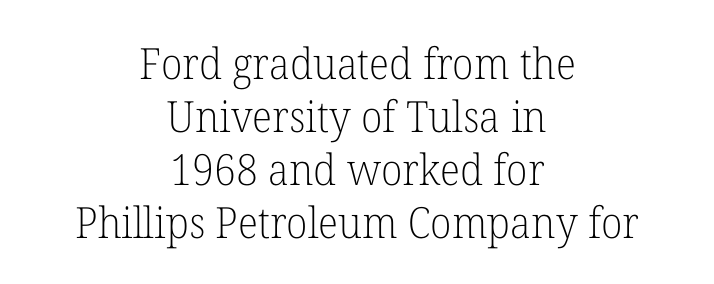
Q: Is the text bold? A: No.
Q: Is the text italic (slanted)? A: No, it is upright.
Q: Is the typeface a serif or a sans-serif typeface? A: Serif.
Q: Is the text underlined? A: No.
Q: How is the paragraph aligned? A: Centered.
Q: Is the spacing between letters normal or unusually wide? A: Normal.
Q: Width (condensed, normal, or wide)? A: Normal.
Q: Stroke contrast? A: Low.
Q: x-height? A: Medium.
Q: Monospaced? A: No.
